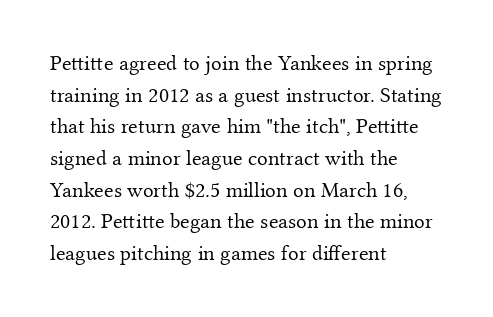
{"italic": "no", "bold": "no", "underline": "no", "align": "left", "line_spacing": "normal", "line_spacing_ratio": 1.44, "letter_spacing": "normal", "letter_spacing_em": 0.0, "glyph_px": 22}
